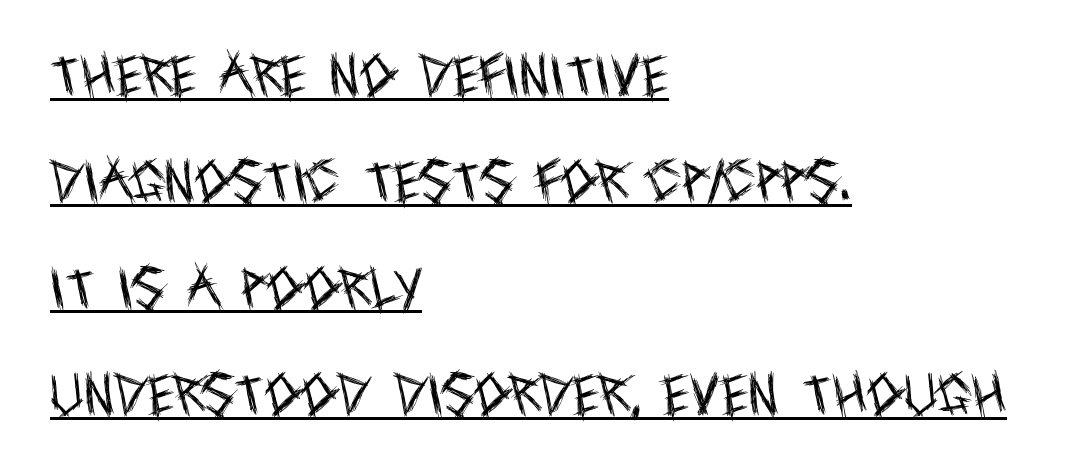
{"serif": "no", "italic": "no", "bold": "no", "weight": "regular", "width": "condensed", "x_height": "large", "monospaced": "no", "underline": "yes", "align": "left", "line_spacing": "loose", "line_spacing_ratio": 2.31, "letter_spacing": "normal", "letter_spacing_em": 0.0, "glyph_px": 46}
